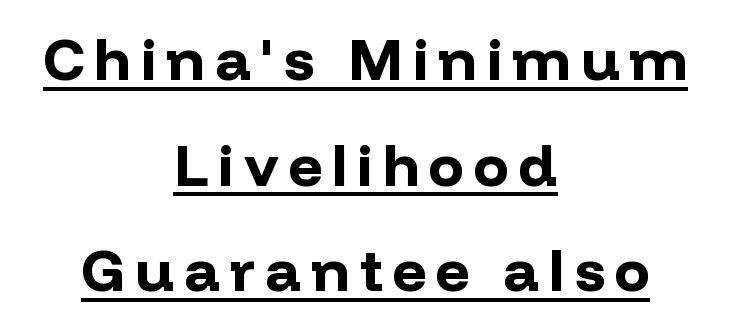
Q: Is the text bold? A: Yes.
Q: Is the text italic (slanted)? A: No, it is upright.
Q: Is the typeface a serif or a sans-serif typeface? A: Sans-serif.
Q: Is the text underlined? A: Yes.
Q: How is the paragraph aligned? A: Centered.
Q: Width (condensed, normal, or wide)? A: Normal.
Q: Stroke contrast? A: Low.
Q: x-height? A: Medium.
Q: Monospaced? A: No.
